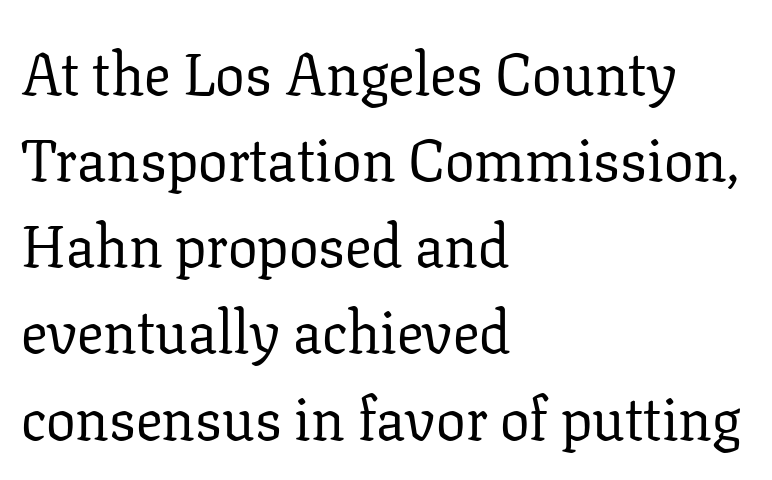
Q: Is the text bold? A: No.
Q: Is the text italic (slanted)? A: No, it is upright.
Q: Is the typeface a serif or a sans-serif typeface? A: Serif.
Q: Is the text underlined? A: No.
Q: How is the paragraph aligned? A: Left-aligned.
Q: Is the spacing between letters normal or unusually wide? A: Normal.
Q: Is the spacing between lines tight, normal or loose? A: Normal.
Q: Width (condensed, normal, or wide)? A: Normal.
Q: Stroke contrast? A: Low.
Q: x-height? A: Medium.
Q: Monospaced? A: No.
